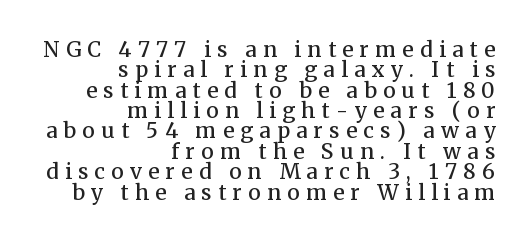
Q: Is the text bold? A: Semi-bold.
Q: Is the text italic (slanted)? A: No, it is upright.
Q: Is the text underlined? A: No.
Q: How is the paragraph aligned? A: Right-aligned.
Q: Is the spacing between letters normal or unusually wide? A: Unusually wide.
Q: Is the spacing between lines tight, normal or loose? A: Tight.
